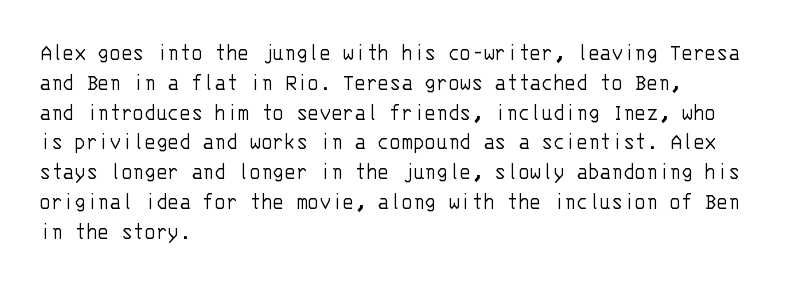
The image shows 24 px text type, upright; set left-aligned, line spacing 1.24x, normal letter spacing, not underlined.
